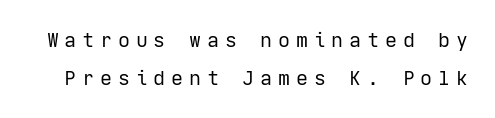
{"italic": "no", "bold": "no", "underline": "no", "line_spacing_ratio": 1.88, "letter_spacing": "wide", "letter_spacing_em": 0.29, "glyph_px": 20}
